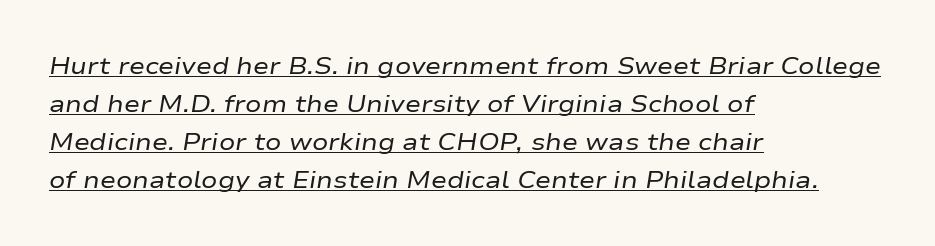
{"italic": "yes", "lean": "right", "slant_degrees": 9, "bold": "no", "underline": "yes", "align": "left", "line_spacing": "normal", "line_spacing_ratio": 1.58, "letter_spacing": "normal", "letter_spacing_em": 0.0, "glyph_px": 24}
